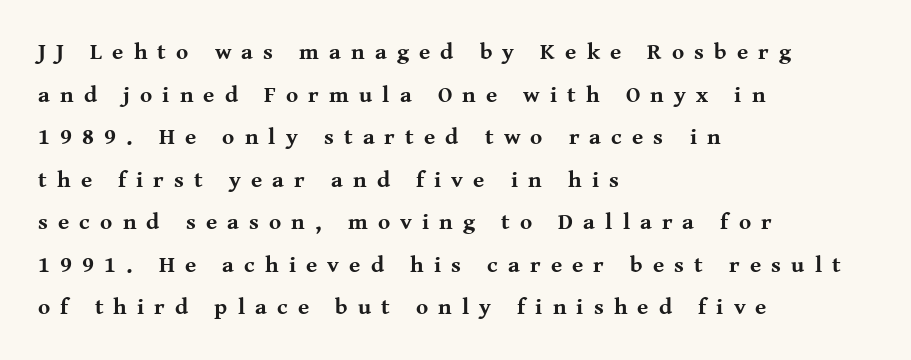
The tracking jumps out immediately: characters are airy and widely separated. The lines in this sample share a left origin and differ only in where they stop. Unlike italic type, these characters show no tilt at all. No word sits above an underline. Strong, thick strokes mark this as bold type.
